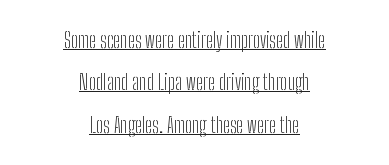
{"italic": "no", "bold": "no", "underline": "yes", "align": "center", "line_spacing": "loose", "line_spacing_ratio": 2.02, "letter_spacing": "normal", "letter_spacing_em": 0.0, "glyph_px": 21}
